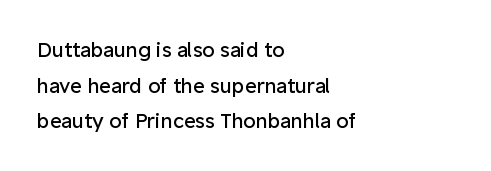
Is the letter spacing exaggerated? No — it looks like the ordinary default. Type without underlining. Casual observation: everything's shoved over to the left. Is this a heavy cut? Hardly; it is regular or lighter. Does the lettering tilt? It doesn't — this is upright.
